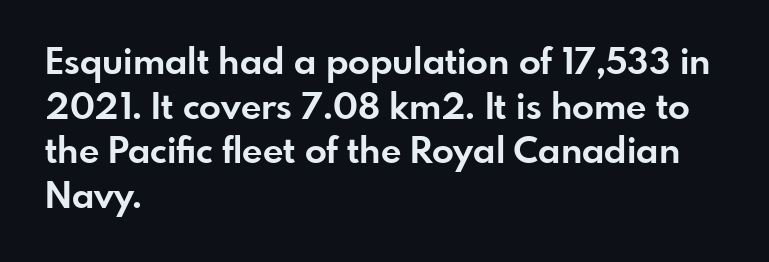
The image shows 36 px bold sans-serif type, upright; set left-aligned, line spacing 1.24x, normal letter spacing, not underlined; low stroke contrast and a small x-height.
